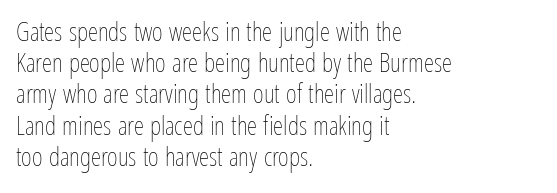
Q: Is the text bold? A: No.
Q: Is the text italic (slanted)? A: No, it is upright.
Q: Is the text underlined? A: No.
Q: How is the paragraph aligned? A: Left-aligned.
Q: Is the spacing between letters normal or unusually wide? A: Normal.
